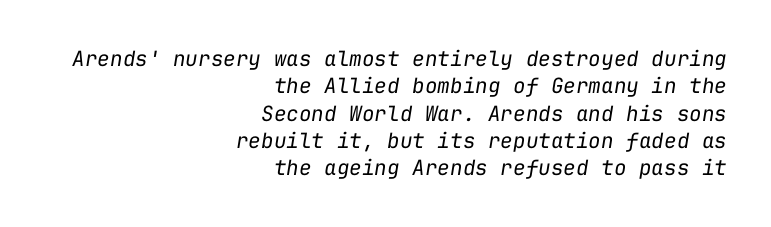
Q: Is the text bold? A: No.
Q: Is the text italic (slanted)? A: Yes, it leans right by about 9 degrees.
Q: Is the text underlined? A: No.
Q: How is the paragraph aligned? A: Right-aligned.
Q: Is the spacing between letters normal or unusually wide? A: Normal.
Q: Is the spacing between lines tight, normal or loose? A: Normal.
